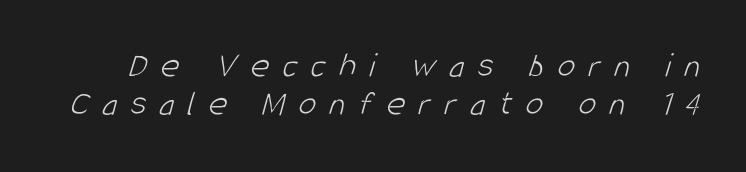
Descender tails drop into unmarked territory. A typesetter would call this proportional, since set widths differ per character. Honestly, the rows look squashed on top of each other. Weight: regular or lighter. Letterform terminals end flat and unadorned throughout the passage.
